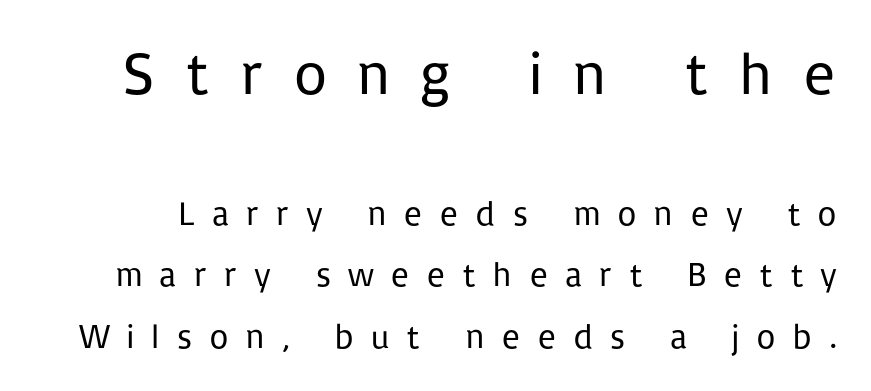
A typesetter would label this face a sans. The type is letterspaced generously, with wide tracking. The upper block of text is set noticeably larger than the block beneath it. You could not count columns in this text — the font is proportionally spaced. The lettering stays uniformly vertical, giving the passage a roman look. Any mark beneath the type? The region is blank.
